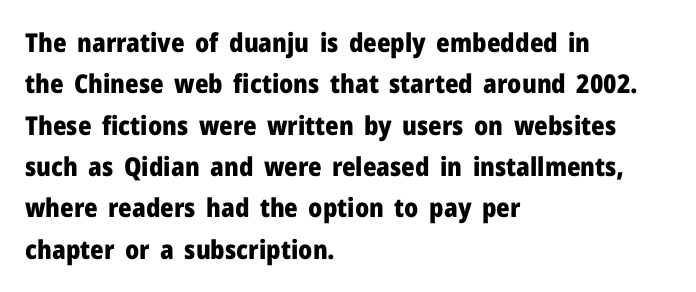
Q: Is the text bold? A: Yes.
Q: Is the text italic (slanted)? A: No, it is upright.
Q: Is the text underlined? A: No.
Q: How is the paragraph aligned? A: Left-aligned.
Q: Is the spacing between letters normal or unusually wide? A: Normal.
Q: Is the spacing between lines tight, normal or loose? A: Normal.
